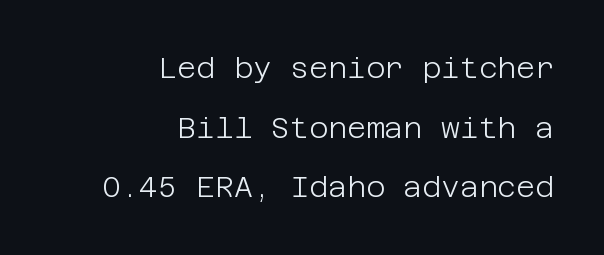
A typesetter would call this leading open, well beyond the default. I'd call this a sans setting — the letters go barefoot. Right-aligned paragraph, ragged on the left. Rule under the text: the space is simply empty.
